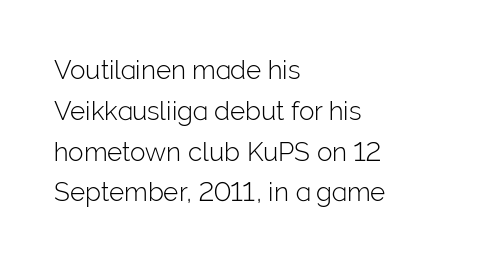
The image shows 26 px text type, upright; set left-aligned, normal line spacing (1.57x), normal letter spacing, not underlined.
